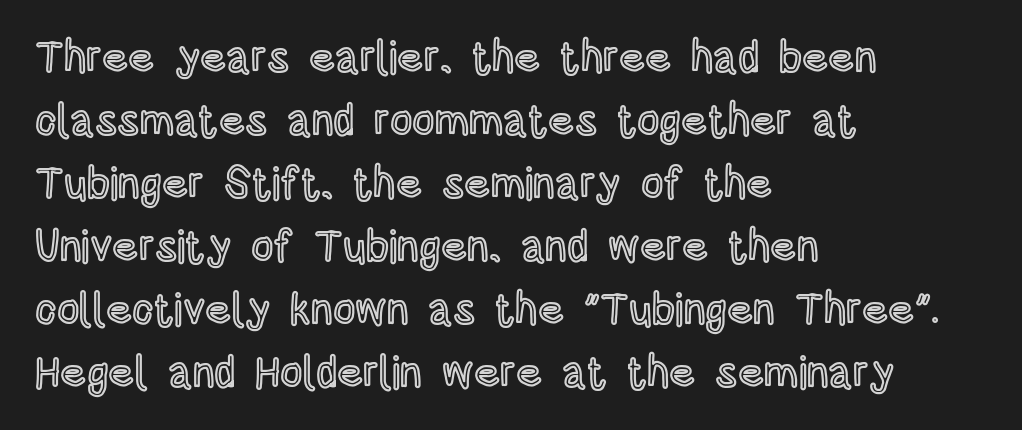
Q: Is the text italic (slanted)? A: No, it is upright.
Q: Is the text underlined? A: No.
Q: How is the paragraph aligned? A: Left-aligned.
Q: Is the spacing between letters normal or unusually wide? A: Normal.
Q: Is the spacing between lines tight, normal or loose? A: Normal.
Q: Width (condensed, normal, or wide)? A: Condensed.
Q: x-height? A: Large.
Q: Monospaced? A: No.
